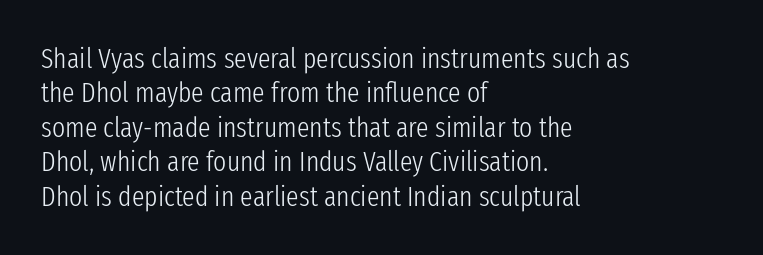
{"serif": "no", "italic": "no", "bold": "no", "weight": "light", "width": "condensed", "stroke_contrast": "low", "x_height": "medium", "monospaced": "no", "underline": "no", "align": "left", "line_spacing_ratio": 1.23, "letter_spacing": "normal", "letter_spacing_em": 0.0, "glyph_px": 28}
